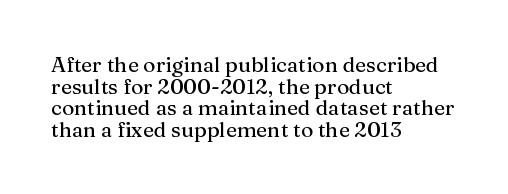
Nothing unusual about the tracking: characters are spaced as the font intends. Casual observation: everything's shoved over to the left. Successive baselines arrive quickly, one right under another. Check under the words: just untouched page. Italic? Not at all — the glyphs are vertical.
